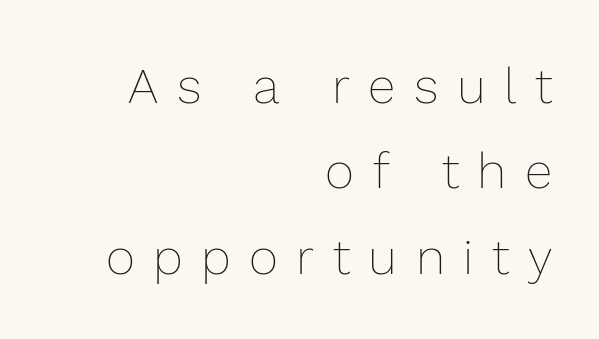
The characters are drawn with everyday or finer stroke widths. Layout note: lines flush right. The type is letterspaced generously, with wide tracking. The rendering uses natural spacing where letterforms have individual widths. Italic? Not at all — the glyphs are vertical.
